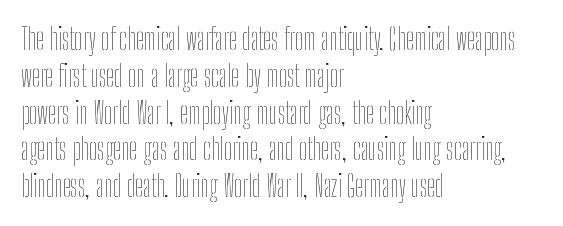
{"italic": "no", "bold": "no", "weight": "thin", "width": "condensed", "stroke_contrast": "low", "x_height": "medium", "monospaced": "no", "underline": "no", "align": "left", "line_spacing": "normal", "line_spacing_ratio": 1.27, "letter_spacing": "normal", "letter_spacing_em": 0.0, "glyph_px": 29}
